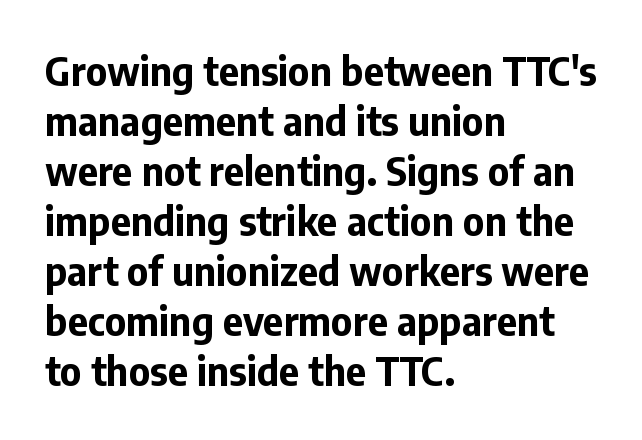
{"serif": "no", "italic": "no", "bold": "yes", "weight": "bold", "width": "normal", "stroke_contrast": "low", "x_height": "medium", "monospaced": "no", "underline": "no", "align": "left", "line_spacing": "normal", "line_spacing_ratio": 1.28, "letter_spacing": "normal", "letter_spacing_em": 0.0, "glyph_px": 39}
